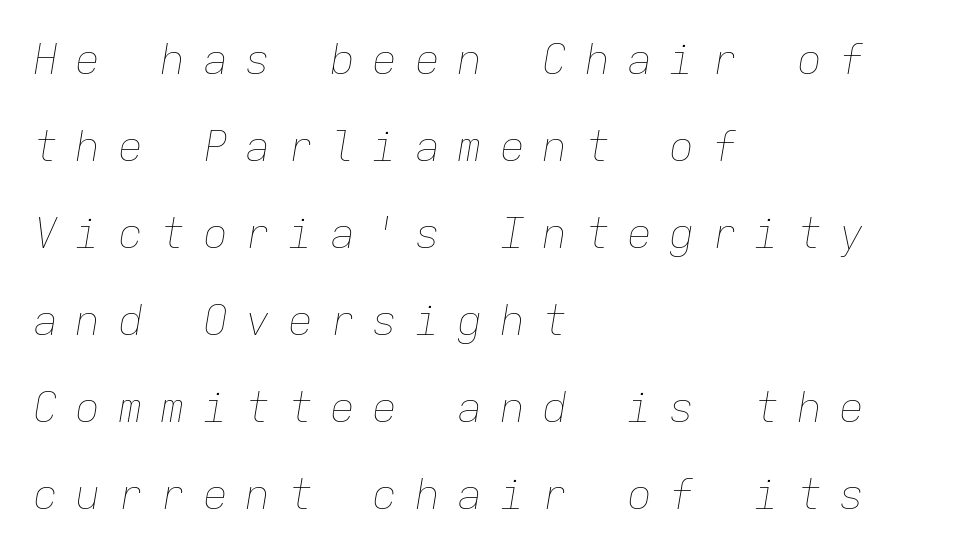
{"italic": "yes", "lean": "right", "slant_degrees": 9, "bold": "no", "weight": "thin", "width": "normal", "stroke_contrast": "low", "x_height": "medium", "monospaced": "yes", "underline": "no", "align": "left", "line_spacing": "loose", "line_spacing_ratio": 2.07, "letter_spacing": "wide", "letter_spacing_em": 0.41, "glyph_px": 42}
